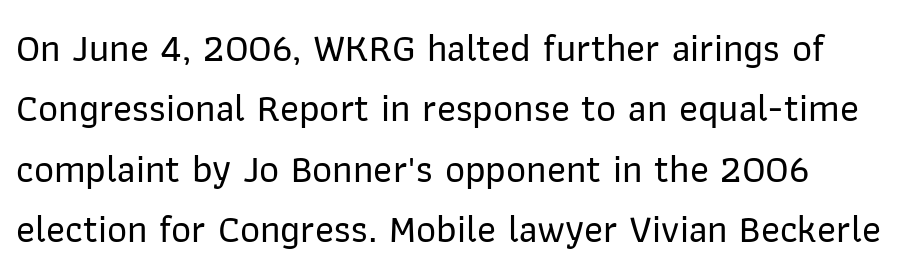
The image shows 39 px sans-serif type, upright; set left-aligned, normal line spacing (1.55x), normal letter spacing, not underlined; low stroke contrast and a medium x-height.
